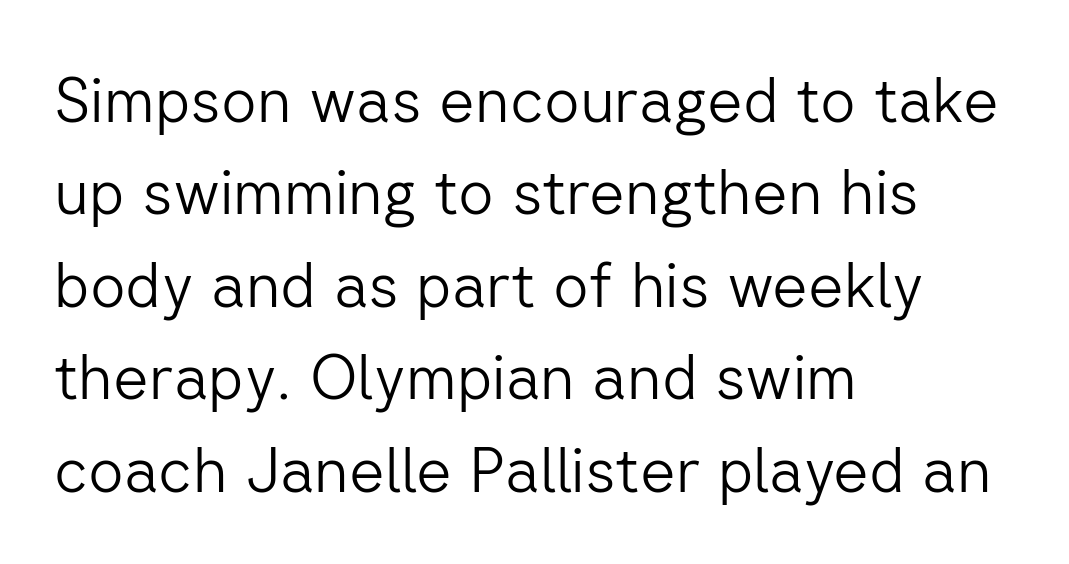
The strokes carry an ordinary text weight at most. Casual observation: everything's shoved over to the left. Varying glyph widths throughout — classic text-font behaviour. Nobody drew a line under any word here. Unlike italic type, these characters show no tilt at all. Font category for this specimen: sans-serif.
